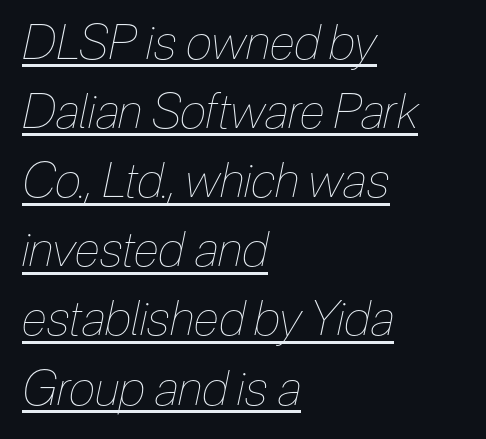
Q: Is the text bold? A: No.
Q: Is the text italic (slanted)? A: Yes, it leans right by about 12 degrees.
Q: Is the text underlined? A: Yes.
Q: How is the paragraph aligned? A: Left-aligned.
Q: Is the spacing between letters normal or unusually wide? A: Normal.
Q: Is the spacing between lines tight, normal or loose? A: Normal.
Q: Width (condensed, normal, or wide)? A: Condensed.
Q: Stroke contrast? A: Low.
Q: x-height? A: Medium.
Q: Monospaced? A: No.
